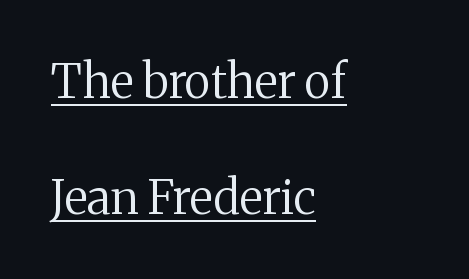
Q: Is the text bold? A: No.
Q: Is the text italic (slanted)? A: No, it is upright.
Q: Is the typeface a serif or a sans-serif typeface? A: Serif.
Q: Is the text underlined? A: Yes.
Q: How is the paragraph aligned? A: Left-aligned.
Q: Is the spacing between letters normal or unusually wide? A: Normal.
Q: Is the spacing between lines tight, normal or loose? A: Loose.
Q: Width (condensed, normal, or wide)? A: Normal.
Q: Stroke contrast? A: Medium.
Q: x-height? A: Medium.
Q: Monospaced? A: No.
